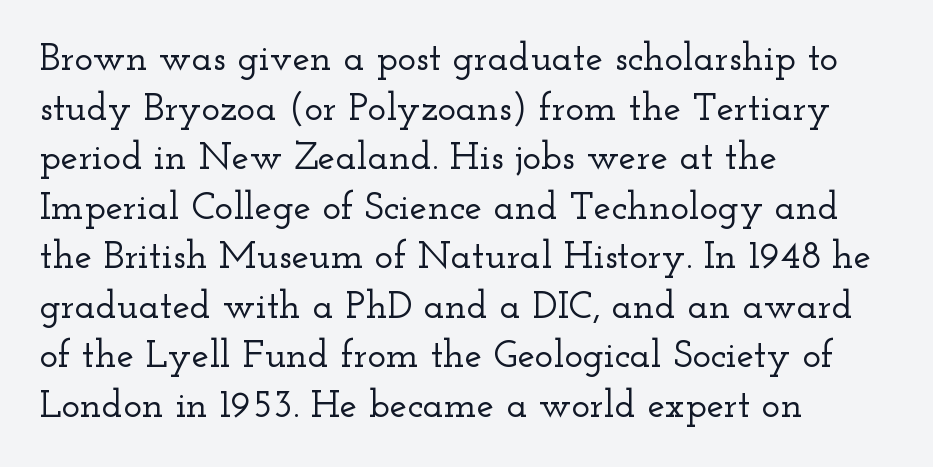
Spacing verdict: proportional, widths tailored to each character. A bare baseline throughout the passage. A classic flush-left, rag-right setting is used for this passage. Nobody touched the tracking dial on this one. Type style note: has serifs.
